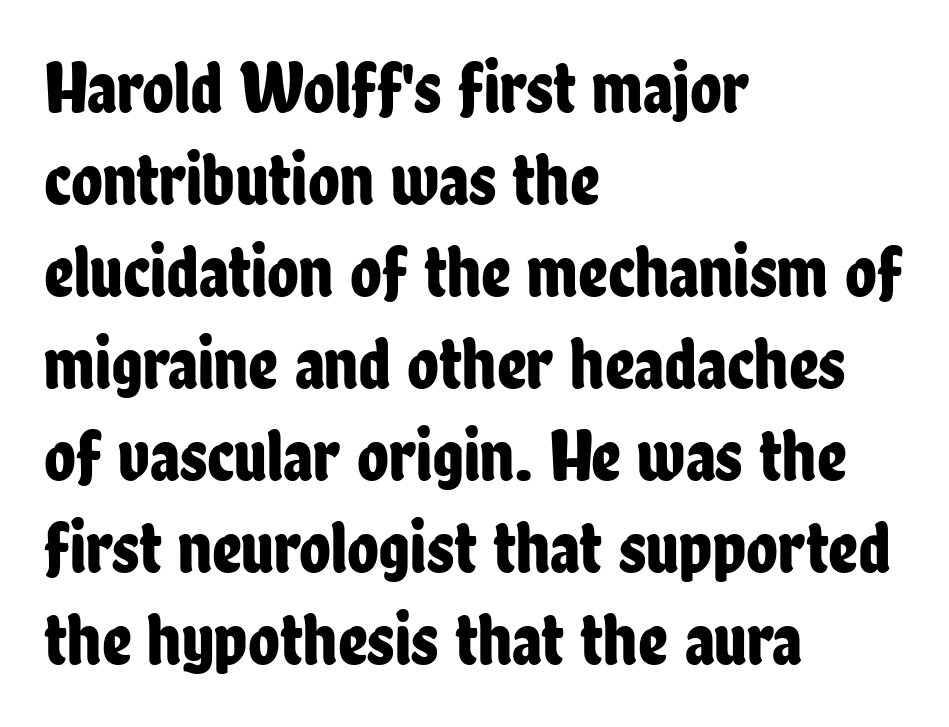
A typesetter would label this face a sans. Whoever set this chose a conventional vertical rhythm. Horizontally, the lines are justified to the leading edge only. The glyphs are unaccompanied by any horizontal stroke below them.
